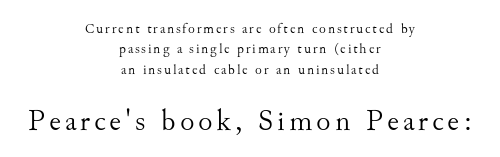
{"serif": "yes", "italic": "no", "bold": "no", "weight": "light", "width": "normal", "stroke_contrast": "medium", "x_height": "small", "monospaced": "no", "underline": "no", "align": "center", "line_spacing": "normal", "line_spacing_ratio": 1.45, "larger_block": "second", "size_ratio": 2.14, "glyph_px": 30}
